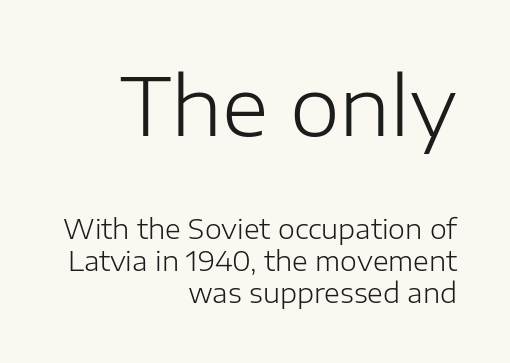
The image shows 80 px light sans-serif type, upright; set right-aligned, line spacing 1.18x, normal letter spacing, not underlined; the first (top) block is 2.96x larger; low stroke contrast and a medium x-height.
